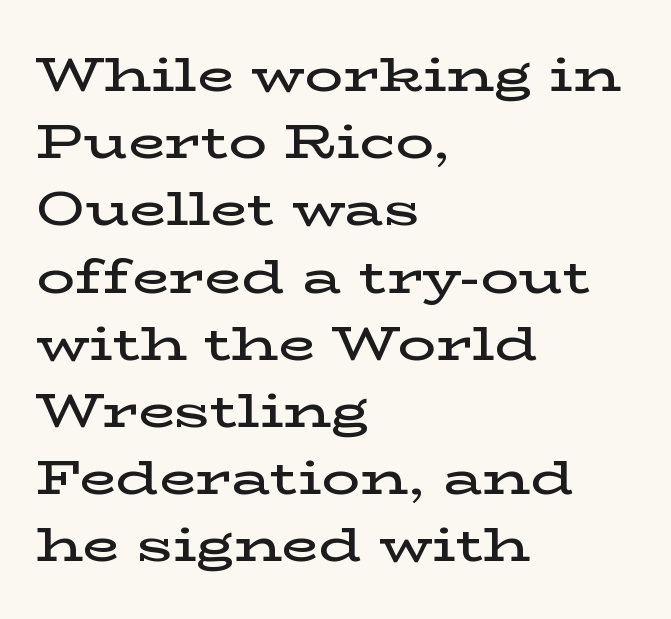
The image shows 48 px semibold, wide serif type, upright; set left-aligned, normal line spacing (1.4x), normal letter spacing, not underlined; low stroke contrast and a medium x-height.
